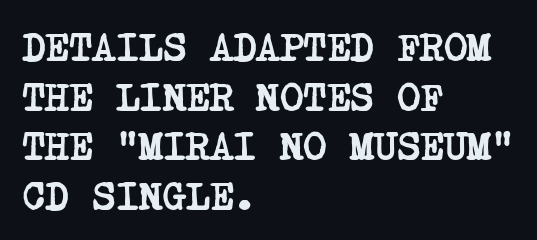
Q: Is the text bold? A: Yes.
Q: Is the typeface a serif or a sans-serif typeface? A: Serif.
Q: Is the text underlined? A: No.
Q: How is the paragraph aligned? A: Left-aligned.
Q: Is the spacing between letters normal or unusually wide? A: Normal.
Q: Width (condensed, normal, or wide)? A: Condensed.
Q: Stroke contrast? A: Low.
Q: x-height? A: Large.
